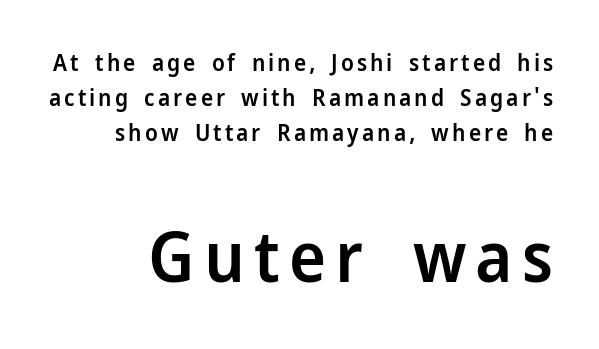
Q: Is the text bold? A: Semi-bold.
Q: Is the text italic (slanted)? A: No, it is upright.
Q: Is the typeface a serif or a sans-serif typeface? A: Sans-serif.
Q: Is the text underlined? A: No.
Q: How is the paragraph aligned? A: Right-aligned.
Q: Is the spacing between lines tight, normal or loose? A: Normal.
Q: Which block of text is set in a larger size, the first (top) or the second (bottom)? A: The second (bottom) one.
Q: Width (condensed, normal, or wide)? A: Normal.
Q: Stroke contrast? A: Low.
Q: x-height? A: Medium.
Q: Monospaced? A: No.
